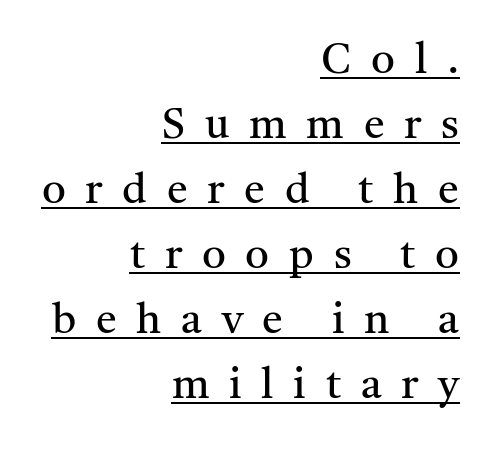
Q: Is the text bold? A: No.
Q: Is the text italic (slanted)? A: No, it is upright.
Q: Is the typeface a serif or a sans-serif typeface? A: Serif.
Q: Is the text underlined? A: Yes.
Q: How is the paragraph aligned? A: Right-aligned.
Q: Is the spacing between letters normal or unusually wide? A: Unusually wide.
Q: Is the spacing between lines tight, normal or loose? A: Normal.
Q: Width (condensed, normal, or wide)? A: Normal.
Q: Stroke contrast? A: Medium.
Q: x-height? A: Medium.
Q: Monospaced? A: No.
